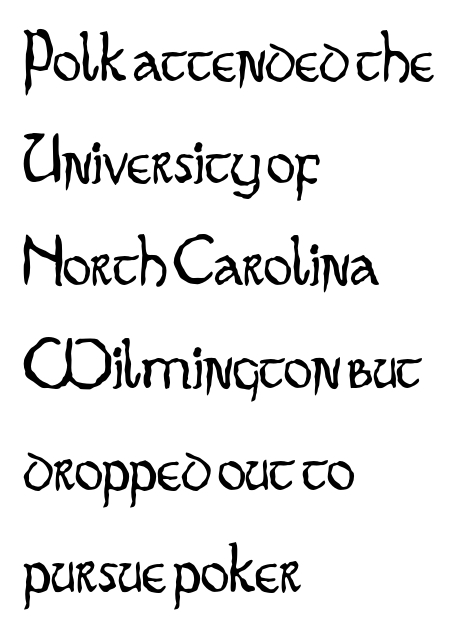
Inter-character spacing is left at the font's built-in metrics. Is this a heavy cut? Hardly; it is regular or lighter. Type without underlining. Honestly, the row spacing looks completely unremarkable. Italic? Not at all — the glyphs are vertical. Nope, no serifs anywhere on these letters.
